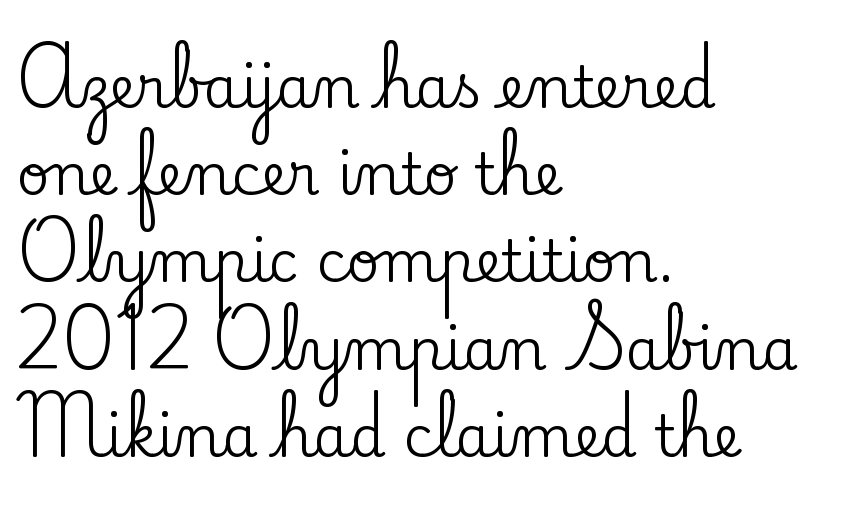
{"serif": "yes", "italic": "no", "width": "normal", "stroke_contrast": "low", "x_height": "small", "monospaced": "no", "underline": "no", "align": "left", "line_spacing": "normal", "line_spacing_ratio": 1.53, "letter_spacing": "normal", "letter_spacing_em": 0.0, "glyph_px": 57}
